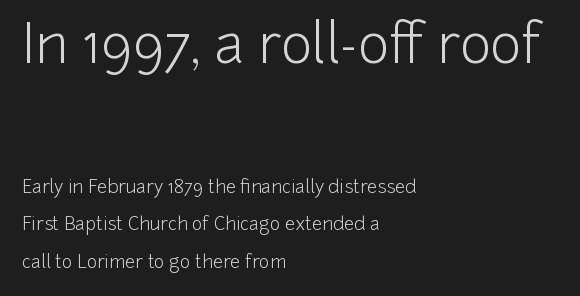
Q: Is the text bold? A: No.
Q: Is the text italic (slanted)? A: No, it is upright.
Q: Is the typeface a serif or a sans-serif typeface? A: Sans-serif.
Q: Is the text underlined? A: No.
Q: How is the paragraph aligned? A: Left-aligned.
Q: Is the spacing between letters normal or unusually wide? A: Normal.
Q: Is the spacing between lines tight, normal or loose? A: Loose.
Q: Which block of text is set in a larger size, the first (top) or the second (bottom)? A: The first (top) one.
Q: Width (condensed, normal, or wide)? A: Normal.
Q: Stroke contrast? A: Low.
Q: x-height? A: Medium.
Q: Monospaced? A: No.
